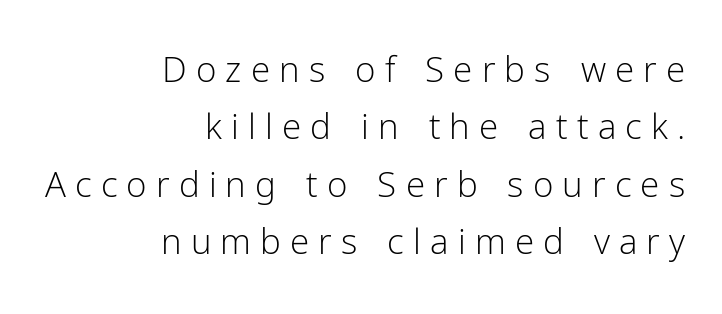
{"serif": "no", "italic": "no", "bold": "no", "weight": "light", "width": "normal", "stroke_contrast": "low", "x_height": "medium", "monospaced": "no", "underline": "no", "align": "right", "line_spacing": "normal", "line_spacing_ratio": 1.64, "letter_spacing": "wide", "letter_spacing_em": 0.26, "glyph_px": 35}
